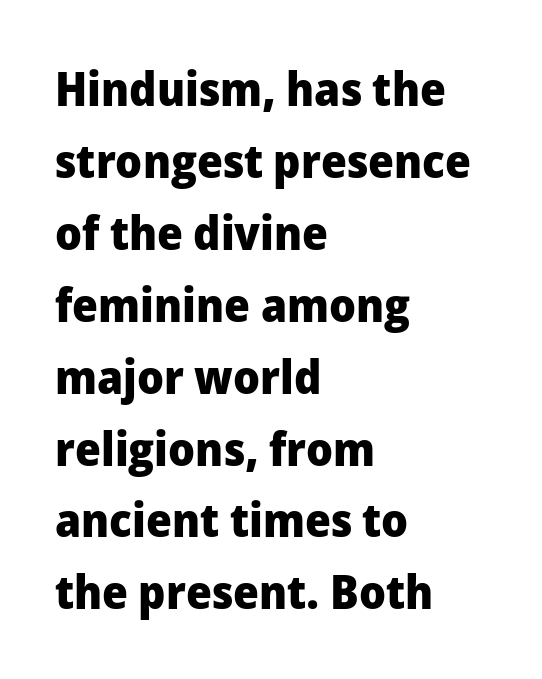
The vertical gap from one line to the next is medium. Check where the strokes stop: nothing finishes them off — pure sans. Is the block centered? No — it sits flush against the left margin. A bare baseline throughout the passage. Spacing verdict: proportional, widths tailored to each character. What weight is shown? A full bold with thick strokes.
